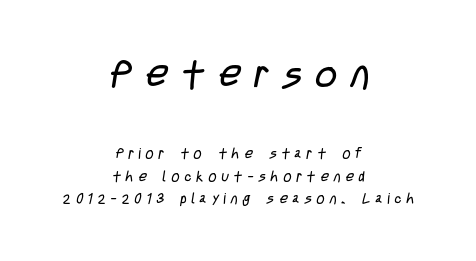
The image shows 38 px regular-weight, condensed sans-serif type; set centered, normal line spacing (1.6x), unusually wide letter spacing (+0.36 em), not underlined; the first (top) block is 2.71x larger; low stroke contrast and a large x-height.
